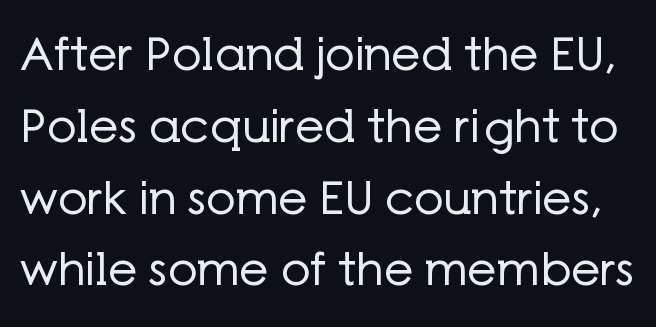
Q: Is the text bold? A: No.
Q: Is the text italic (slanted)? A: No, it is upright.
Q: Is the typeface a serif or a sans-serif typeface? A: Sans-serif.
Q: Is the text underlined? A: No.
Q: Is the spacing between letters normal or unusually wide? A: Normal.
Q: Is the spacing between lines tight, normal or loose? A: Normal.
Q: Width (condensed, normal, or wide)? A: Normal.
Q: Stroke contrast? A: Low.
Q: x-height? A: Medium.
Q: Monospaced? A: No.
